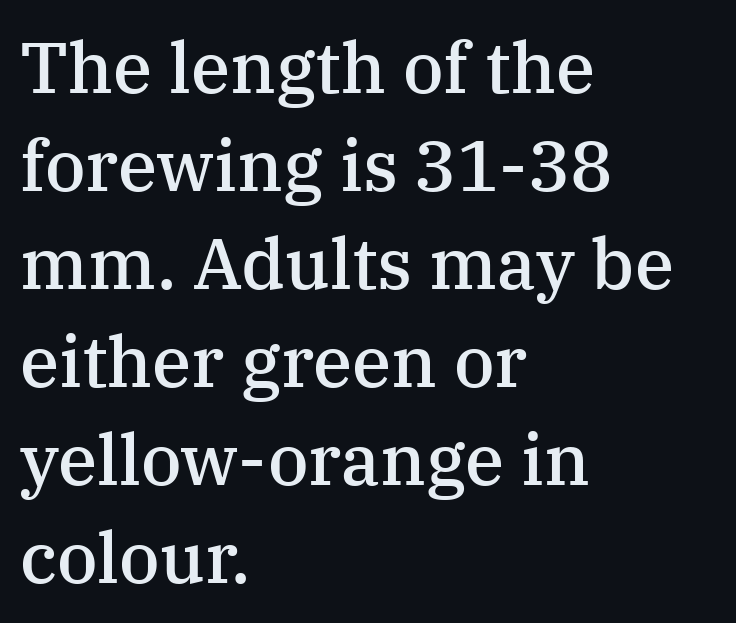
Proportional: the letters do not fall into vertical columns. Posture: vertical. Vertically, the passage feels balanced, rows spaced as you'd expect. Typesetter's note: demi weight, one step under bold. Type style note: has serifs. The space directly below the letters is spotless.
